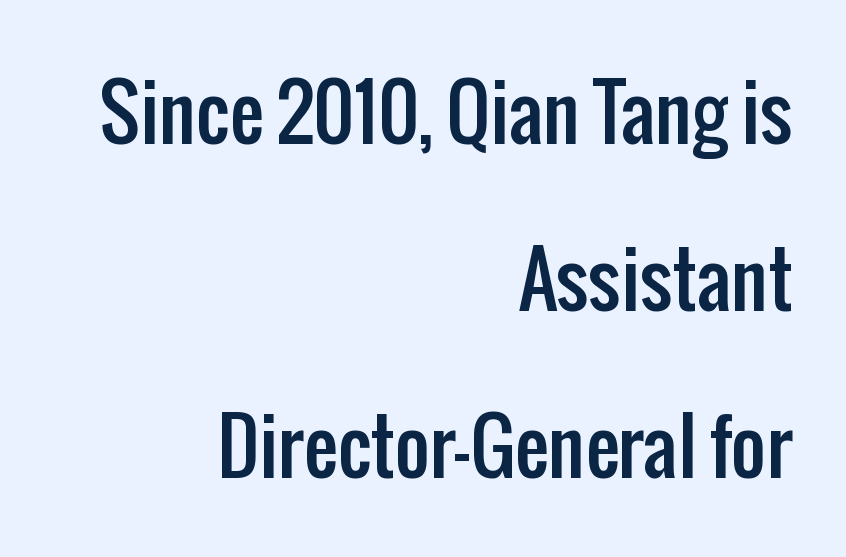
Q: Is the text italic (slanted)? A: No, it is upright.
Q: Is the typeface a serif or a sans-serif typeface? A: Sans-serif.
Q: Is the text underlined? A: No.
Q: How is the paragraph aligned? A: Right-aligned.
Q: Is the spacing between letters normal or unusually wide? A: Normal.
Q: Is the spacing between lines tight, normal or loose? A: Loose.
Q: Width (condensed, normal, or wide)? A: Condensed.
Q: Stroke contrast? A: Low.
Q: x-height? A: Medium.
Q: Monospaced? A: No.
